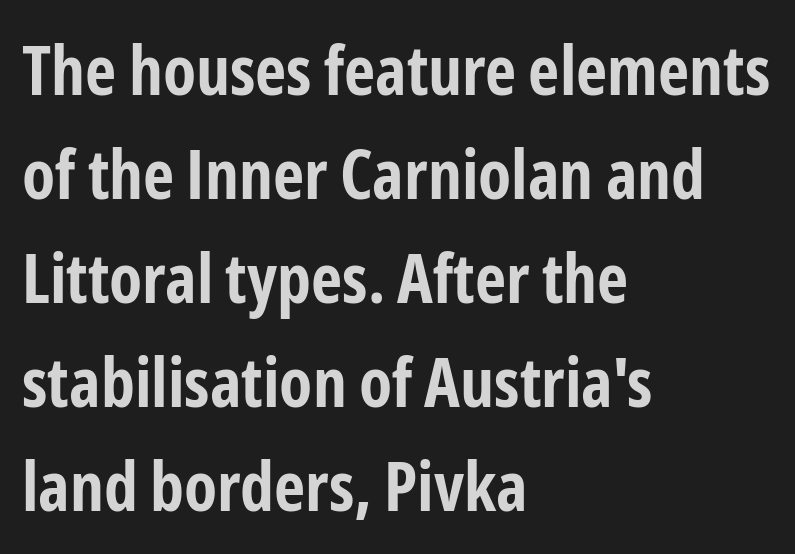
Q: Is the text bold? A: Yes.
Q: Is the text italic (slanted)? A: No, it is upright.
Q: Is the typeface a serif or a sans-serif typeface? A: Sans-serif.
Q: Is the text underlined? A: No.
Q: How is the paragraph aligned? A: Left-aligned.
Q: Is the spacing between letters normal or unusually wide? A: Normal.
Q: Is the spacing between lines tight, normal or loose? A: Normal.
Q: Width (condensed, normal, or wide)? A: Condensed.
Q: Stroke contrast? A: Low.
Q: x-height? A: Medium.
Q: Monospaced? A: No.
